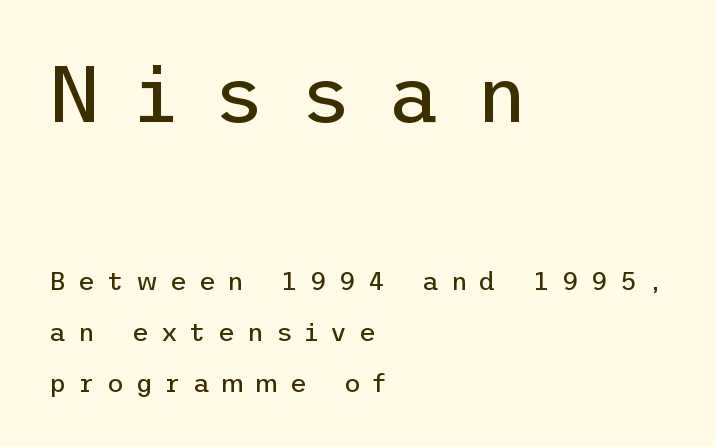
The image shows 79 px regular-weight sans-serif type, upright; set left-aligned, loose line spacing (1.95x), unusually wide letter spacing (+0.46 em), not underlined; the first (top) block is 3.04x larger; low stroke contrast and a medium x-height.
